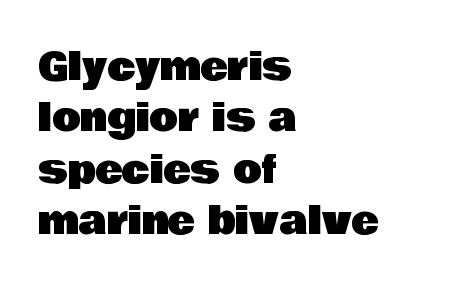
{"serif": "no", "italic": "no", "width": "normal", "stroke_contrast": "low", "x_height": "large", "monospaced": "no", "underline": "no", "align": "left", "line_spacing": "normal", "line_spacing_ratio": 1.39, "letter_spacing": "normal", "letter_spacing_em": 0.0, "glyph_px": 37}
